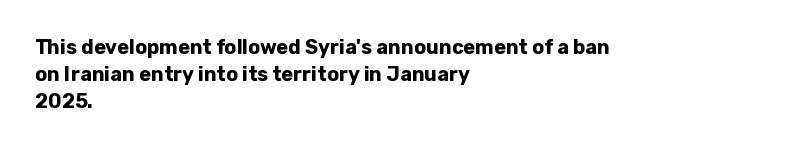
{"italic": "no", "bold": "yes", "underline": "no", "align": "left", "line_spacing": "normal", "line_spacing_ratio": 1.36, "letter_spacing": "normal", "letter_spacing_em": 0.0, "glyph_px": 20}
